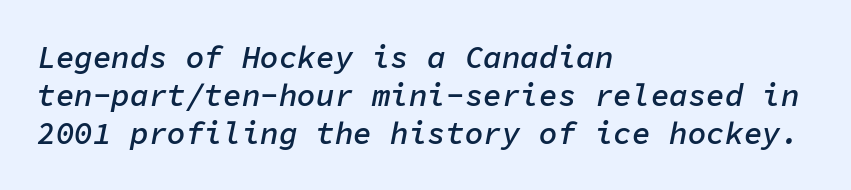
The image shows 31 px semibold type, italic (leaning right), monospaced; set left-aligned, line spacing 1.22x, normal letter spacing, not underlined; low stroke contrast and a medium x-height.
